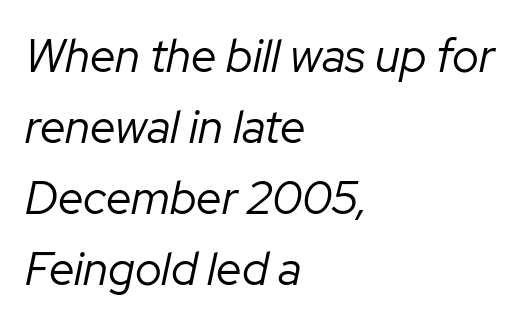
{"italic": "yes", "lean": "right", "slant_degrees": 12, "bold": "no", "weight": "regular", "width": "normal", "stroke_contrast": "low", "x_height": "medium", "monospaced": "no", "underline": "no", "align": "left", "line_spacing": "normal", "line_spacing_ratio": 1.54, "letter_spacing": "normal", "letter_spacing_em": 0.0, "glyph_px": 46}
